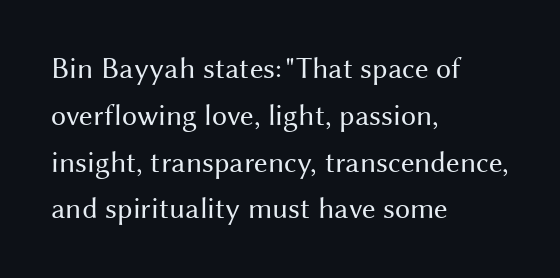
Q: Is the text bold? A: No.
Q: Is the text italic (slanted)? A: No, it is upright.
Q: Is the typeface a serif or a sans-serif typeface? A: Sans-serif.
Q: Is the text underlined? A: No.
Q: How is the paragraph aligned? A: Left-aligned.
Q: Is the spacing between letters normal or unusually wide? A: Normal.
Q: Is the spacing between lines tight, normal or loose? A: Normal.
Q: Width (condensed, normal, or wide)? A: Normal.
Q: Stroke contrast? A: Medium.
Q: x-height? A: Medium.
Q: Monospaced? A: No.
